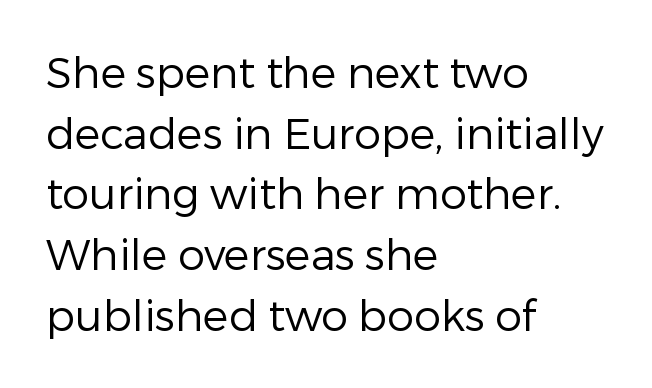
{"serif": "no", "italic": "no", "bold": "no", "weight": "regular", "width": "normal", "stroke_contrast": "low", "x_height": "medium", "monospaced": "no", "underline": "no", "align": "left", "line_spacing": "normal", "line_spacing_ratio": 1.41, "letter_spacing": "normal", "letter_spacing_em": 0.0, "glyph_px": 43}
